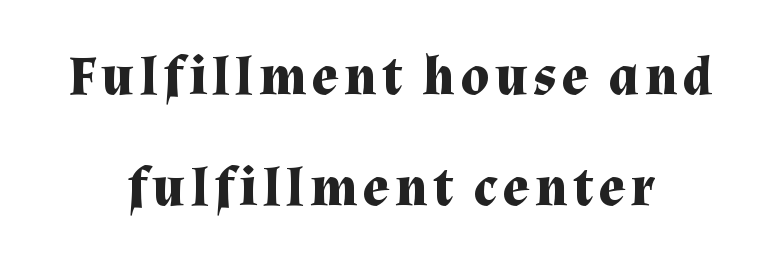
The whitespace from short lines is split evenly between both sides. Quick note: interline space is abundant. Each letter's strokes conclude with small projecting serifs. Check the space under the baseline: it is left empty. A typesetter would call this proportional, since set widths differ per character. This is the regular roman posture of the typeface.
